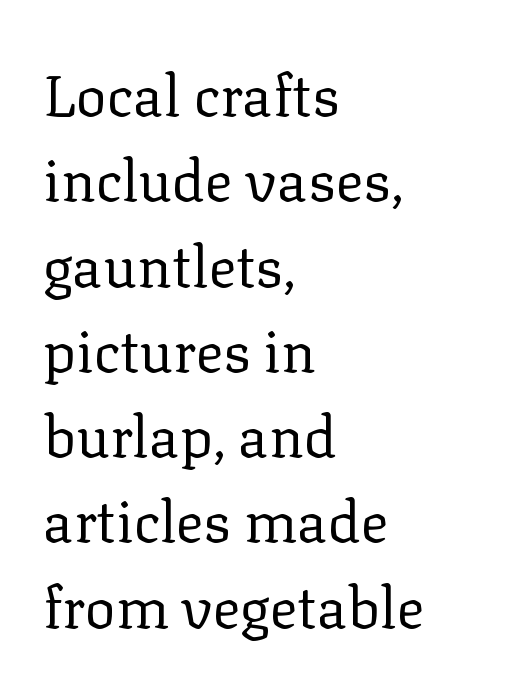
A roman cut, with each character standing at attention. This sample uses plain, unmodified letter spacing. Little horizontal feet cap the strokes, marking this as serif type. The passage is arranged the way most books set body copy — flush left. Do the characters align in a grid? No, the font is proportional. A clean baseline with only descenders dipping below it.
